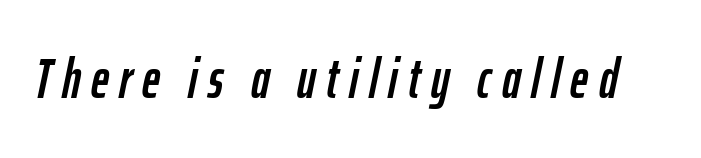
Each row of text sits above clean, open space. Each letter keeps its own natural width here, so spacing adapts to shape. If you drew a line through each stem, it would be angled.
